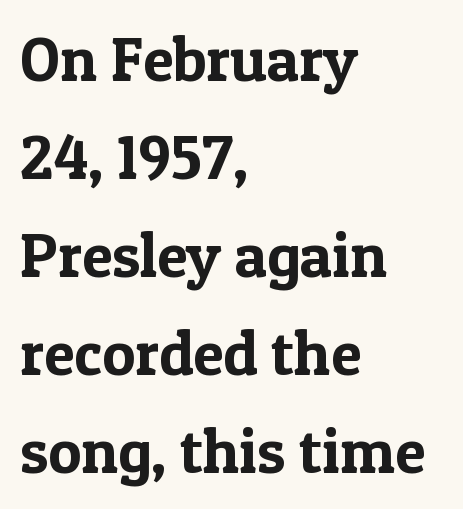
Q: Is the text italic (slanted)? A: No, it is upright.
Q: Is the typeface a serif or a sans-serif typeface? A: Serif.
Q: Is the text underlined? A: No.
Q: How is the paragraph aligned? A: Left-aligned.
Q: Is the spacing between letters normal or unusually wide? A: Normal.
Q: Is the spacing between lines tight, normal or loose? A: Normal.
Q: Width (condensed, normal, or wide)? A: Normal.
Q: x-height? A: Medium.
Q: Monospaced? A: No.
